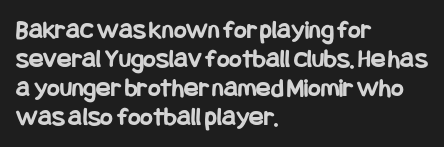
The specimen reads as upright at a glance. Every letter is thick-stroked: bold, no question. The rendering keeps characters at their native spacing. What's the leading like? Squeezed, with rows nearly overlapping. These lines stack with their left ends in a neat column.
